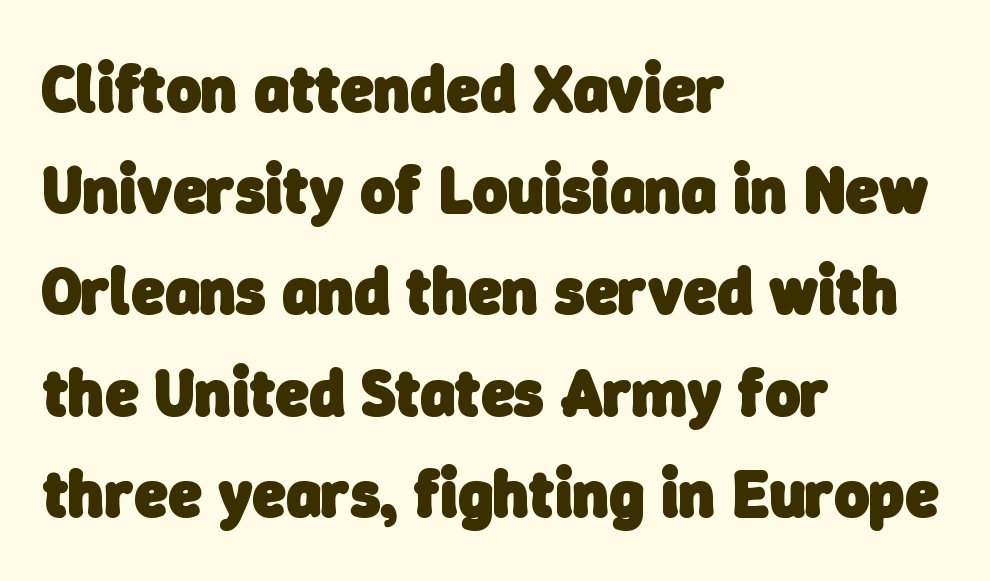
Q: Is the text bold? A: Yes.
Q: Is the typeface a serif or a sans-serif typeface? A: Sans-serif.
Q: Is the text underlined? A: No.
Q: How is the paragraph aligned? A: Left-aligned.
Q: Is the spacing between letters normal or unusually wide? A: Normal.
Q: Is the spacing between lines tight, normal or loose? A: Normal.
Q: Width (condensed, normal, or wide)? A: Normal.
Q: Stroke contrast? A: Low.
Q: x-height? A: Medium.
Q: Monospaced? A: No.
